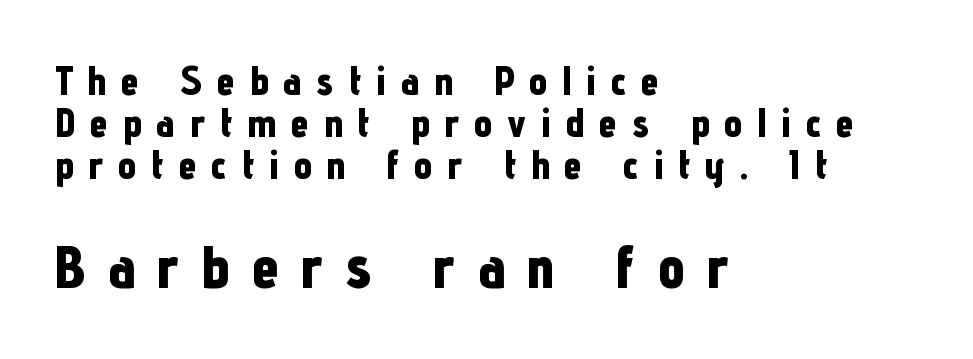
{"serif": "no", "italic": "no", "bold": "yes", "weight": "bold", "width": "condensed", "stroke_contrast": "low", "x_height": "medium", "monospaced": "no", "underline": "no", "align": "left", "line_spacing": "tight", "line_spacing_ratio": 1.02, "letter_spacing": "wide", "letter_spacing_em": 0.36, "larger_block": "second", "size_ratio": 1.49, "glyph_px": 61}
